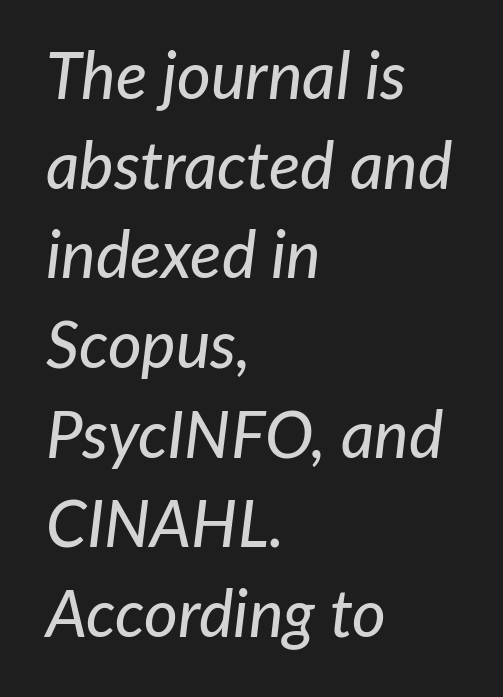
Q: Is the text italic (slanted)? A: Yes, it leans right by about 7 degrees.
Q: Is the text underlined? A: No.
Q: How is the paragraph aligned? A: Left-aligned.
Q: Is the spacing between letters normal or unusually wide? A: Normal.
Q: Is the spacing between lines tight, normal or loose? A: Normal.
Q: Width (condensed, normal, or wide)? A: Normal.
Q: Stroke contrast? A: Low.
Q: x-height? A: Medium.
Q: Monospaced? A: No.
